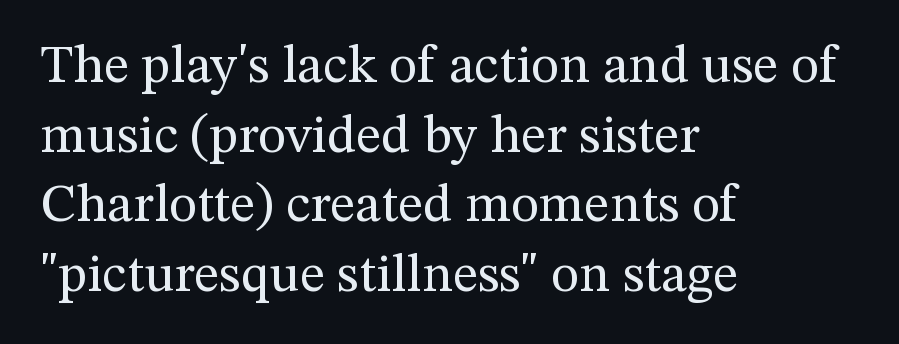
The image shows 54 px regular-weight serif type, upright; set left-aligned, normal line spacing (1.29x), normal letter spacing, not underlined; medium stroke contrast and a medium x-height.
